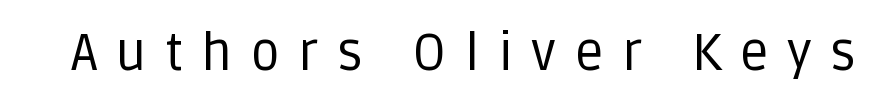
The image shows 52 px regular-weight sans-serif type, upright; set unusually wide letter spacing (+0.35 em), not underlined; low stroke contrast and a large x-height.
